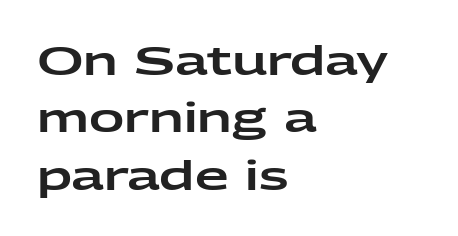
The image shows 39 px wide sans-serif type, upright; set left-aligned, normal line spacing (1.47x), normal letter spacing, not underlined; low stroke contrast and a medium x-height.
